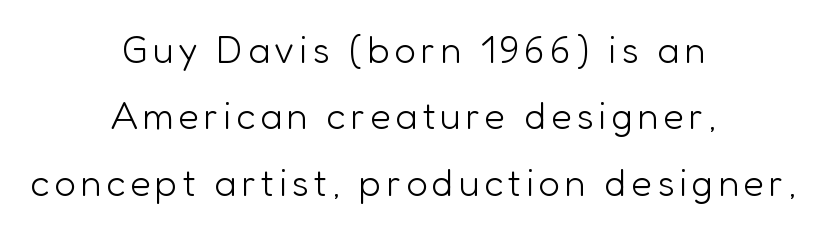
The image shows 38 px light sans-serif type, upright; set centered, line spacing 1.75x, not underlined; low stroke contrast and a medium x-height.
